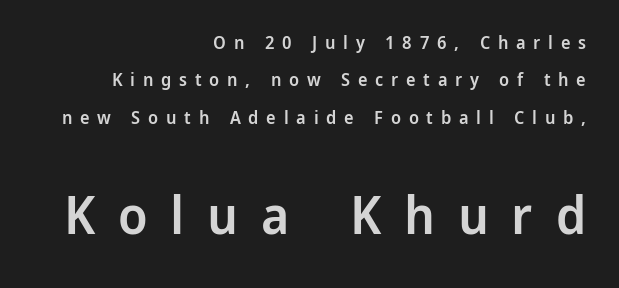
Q: Is the text bold? A: Semi-bold.
Q: Is the text italic (slanted)? A: No, it is upright.
Q: Is the typeface a serif or a sans-serif typeface? A: Sans-serif.
Q: Is the text underlined? A: No.
Q: How is the paragraph aligned? A: Right-aligned.
Q: Is the spacing between letters normal or unusually wide? A: Unusually wide.
Q: Is the spacing between lines tight, normal or loose? A: Loose.
Q: Which block of text is set in a larger size, the first (top) or the second (bottom)? A: The second (bottom) one.
Q: Width (condensed, normal, or wide)? A: Normal.
Q: Stroke contrast? A: Low.
Q: x-height? A: Medium.
Q: Monospaced? A: No.
